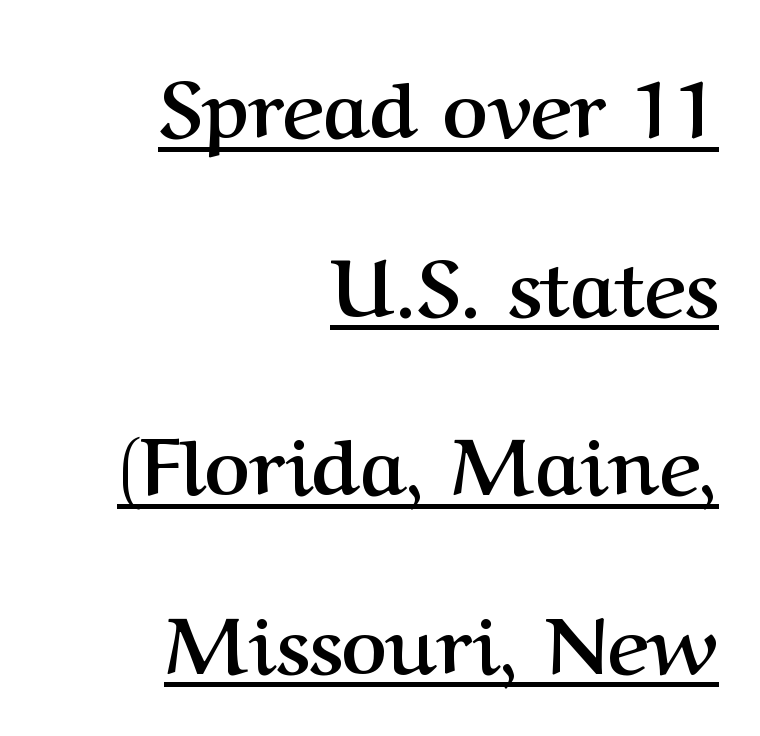
The rendering keeps characters at their native spacing. Note the varied advance widths — an 'i' is clearly narrower than an 'm'. These words are printed bold, with thick strokes throughout. This is serif lettering, the kind often seen in printed books.
